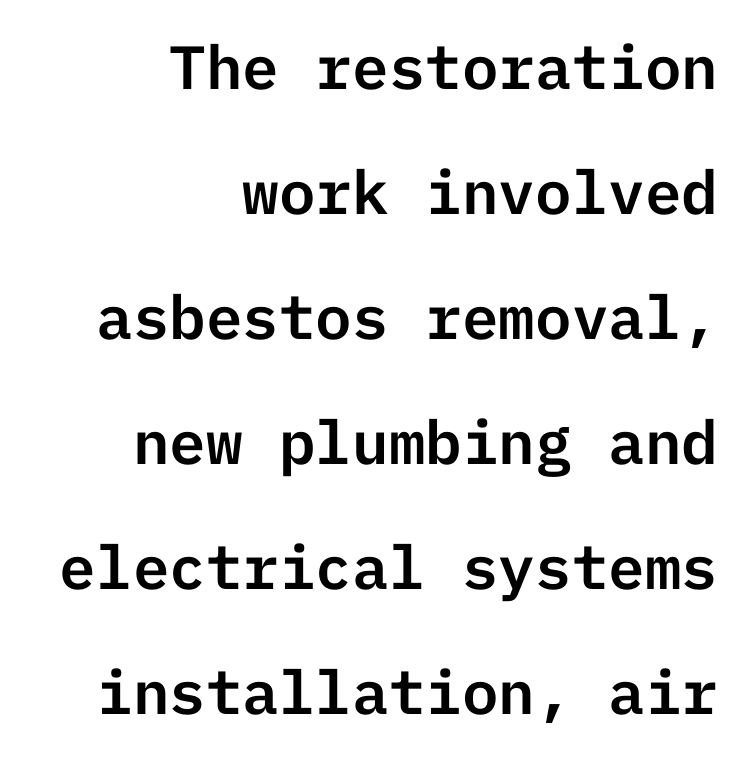
Q: Is the text italic (slanted)? A: No, it is upright.
Q: Is the typeface a serif or a sans-serif typeface? A: Sans-serif.
Q: Is the text underlined? A: No.
Q: How is the paragraph aligned? A: Right-aligned.
Q: Is the spacing between letters normal or unusually wide? A: Normal.
Q: Is the spacing between lines tight, normal or loose? A: Loose.
Q: Width (condensed, normal, or wide)? A: Normal.
Q: Stroke contrast? A: Low.
Q: x-height? A: Medium.
